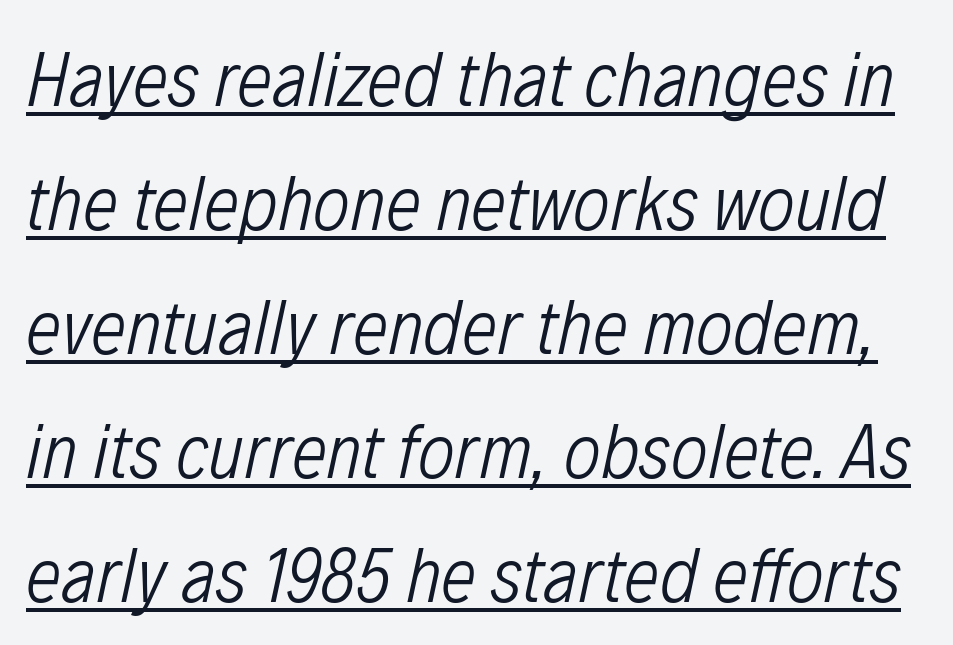
Q: Is the text bold? A: No.
Q: Is the text italic (slanted)? A: Yes, it leans right by about 12 degrees.
Q: Is the text underlined? A: Yes.
Q: Is the spacing between letters normal or unusually wide? A: Normal.
Q: Is the spacing between lines tight, normal or loose? A: Normal.
Q: Width (condensed, normal, or wide)? A: Condensed.
Q: Stroke contrast? A: Low.
Q: x-height? A: Medium.
Q: Monospaced? A: No.
